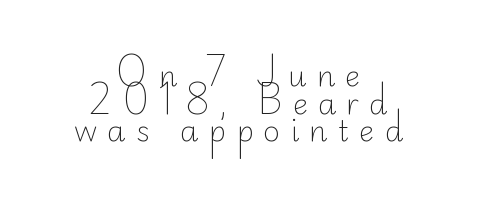
A typesetter would call this proportional, since set widths differ per character. Cramped leading. Is the block centered? Yes — each line is placed symmetrically about the middle. Is the type heavy? It reads as light-to-regular instead. Anything drawn beneath the words? Only blank space. Type style note: lacks serifs.
